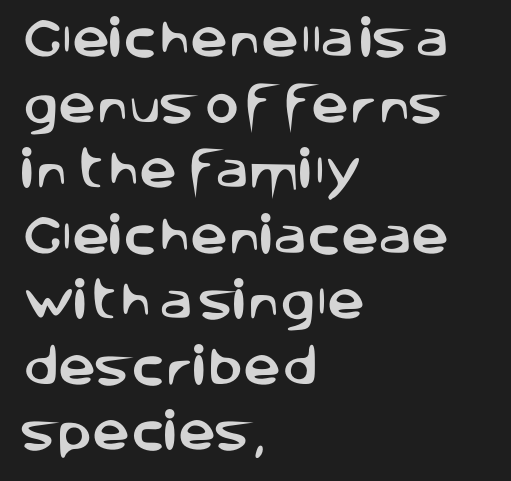
Q: Is the text italic (slanted)? A: No, it is upright.
Q: Is the typeface a serif or a sans-serif typeface? A: Sans-serif.
Q: Is the text underlined? A: No.
Q: How is the paragraph aligned? A: Left-aligned.
Q: Is the spacing between letters normal or unusually wide? A: Normal.
Q: Is the spacing between lines tight, normal or loose? A: Normal.
Q: Width (condensed, normal, or wide)? A: Normal.
Q: Stroke contrast? A: Low.
Q: x-height? A: Large.
Q: Monospaced? A: No.
